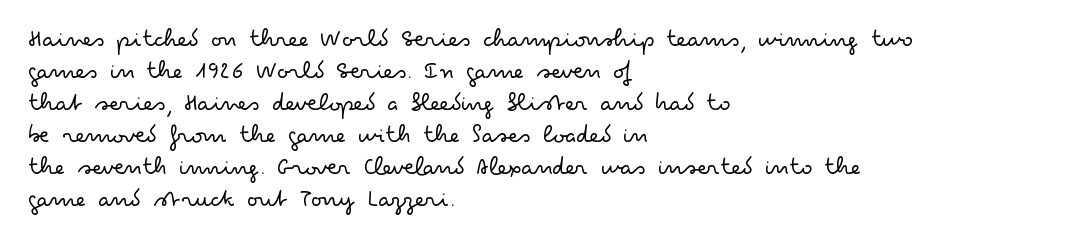
Q: Is the text bold? A: No.
Q: Is the text italic (slanted)? A: No, it is upright.
Q: Is the text underlined? A: No.
Q: How is the paragraph aligned? A: Left-aligned.
Q: Is the spacing between letters normal or unusually wide? A: Normal.
